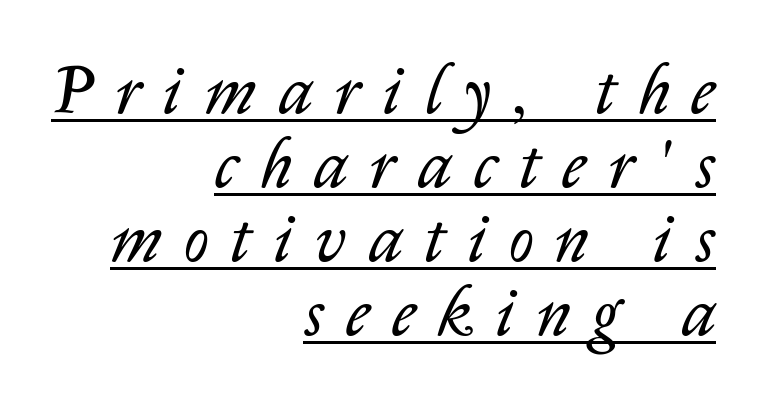
The characters are drawn with everyday or finer stroke widths. The type is letterspaced generously, with wide tracking. Each new line begins almost immediately beneath the previous one. The rendering uses natural spacing where letterforms have individual widths.
